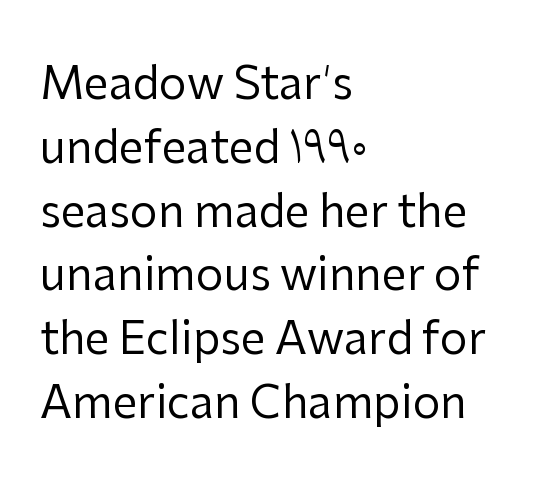
Weight: not bold — regular or lighter. The words here are not underlined. The vertical gap from one line to the next is medium. The face used here is a sans, in the tradition of grotesques and geometrics. Compared with typical body copy, the letter spacing here is the same.
